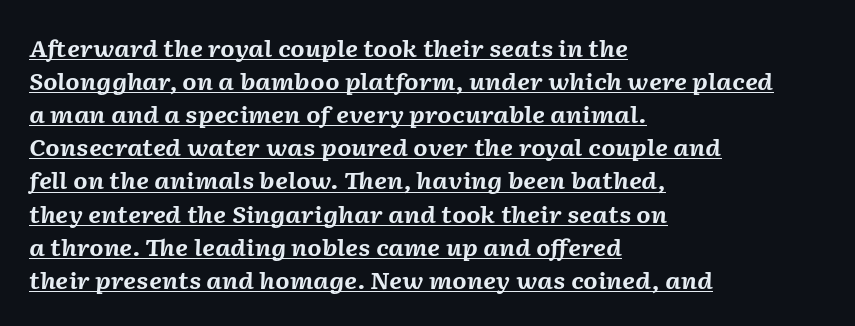
{"italic": "yes", "lean": "right", "slant_degrees": 2, "bold": "yes", "underline": "yes", "align": "left", "line_spacing": "normal", "line_spacing_ratio": 1.44, "letter_spacing": "normal", "letter_spacing_em": 0.0, "glyph_px": 23}
